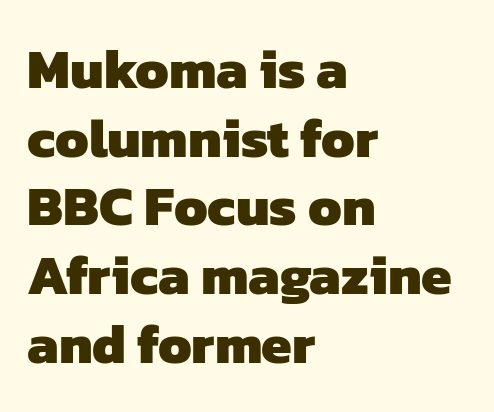
Q: Is the text bold? A: Yes.
Q: Is the typeface a serif or a sans-serif typeface? A: Sans-serif.
Q: Is the text underlined? A: No.
Q: How is the paragraph aligned? A: Left-aligned.
Q: Is the spacing between letters normal or unusually wide? A: Normal.
Q: Is the spacing between lines tight, normal or loose? A: Normal.
Q: Width (condensed, normal, or wide)? A: Normal.
Q: Stroke contrast? A: Low.
Q: x-height? A: Medium.
Q: Monospaced? A: No.
